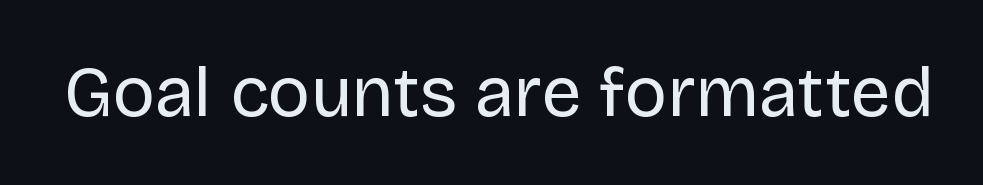
Q: Is the text bold? A: No.
Q: Is the text italic (slanted)? A: No, it is upright.
Q: Is the typeface a serif or a sans-serif typeface? A: Sans-serif.
Q: Is the text underlined? A: No.
Q: Is the spacing between letters normal or unusually wide? A: Normal.
Q: Width (condensed, normal, or wide)? A: Normal.
Q: Stroke contrast? A: Low.
Q: x-height? A: Large.
Q: Monospaced? A: No.
